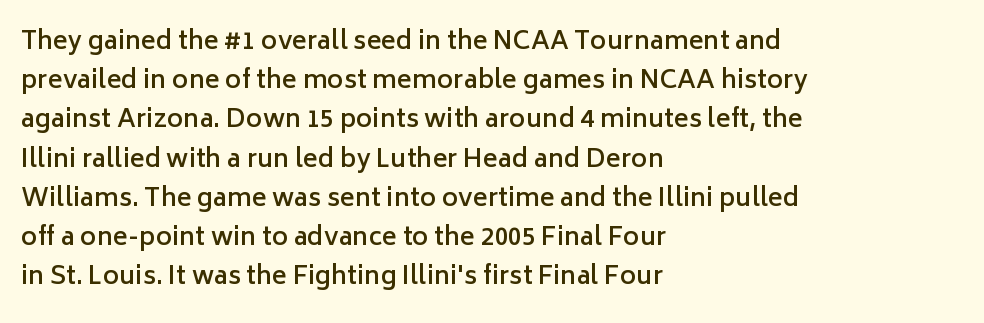
The image shows 25 px text type, upright; set left-aligned, normal line spacing (1.57x), normal letter spacing, not underlined.
